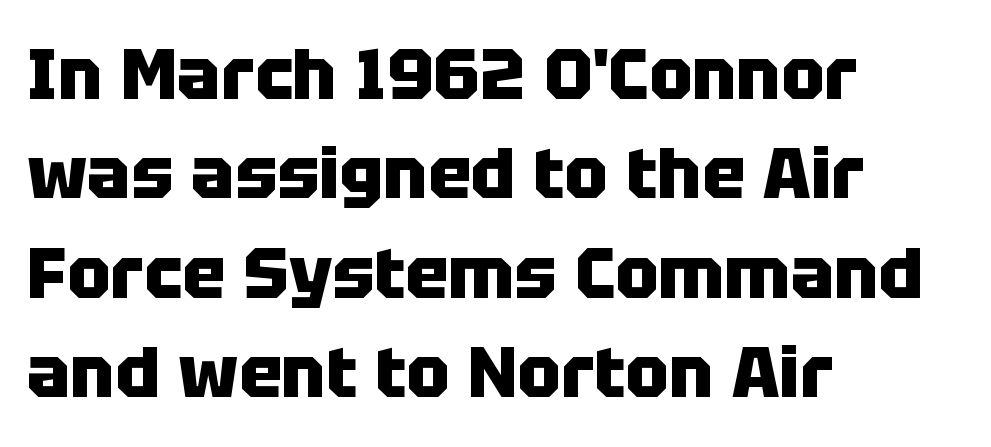
{"serif": "no", "italic": "no", "bold": "yes", "weight": "heavy", "width": "normal", "stroke_contrast": "low", "x_height": "large", "monospaced": "no", "underline": "no", "align": "left", "line_spacing": "normal", "line_spacing_ratio": 1.38, "letter_spacing": "normal", "letter_spacing_em": 0.0, "glyph_px": 72}
